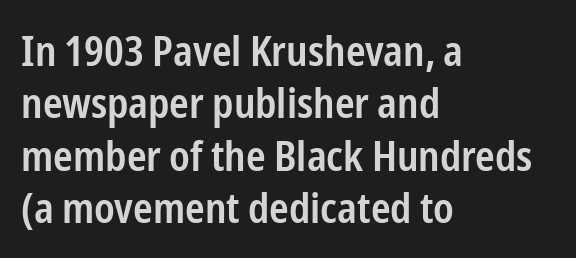
{"serif": "no", "italic": "no", "bold": "semi", "weight": "semibold", "width": "condensed", "stroke_contrast": "low", "x_height": "medium", "monospaced": "no", "underline": "no", "align": "left", "line_spacing": "normal", "line_spacing_ratio": 1.25, "letter_spacing": "normal", "letter_spacing_em": 0.0, "glyph_px": 42}
